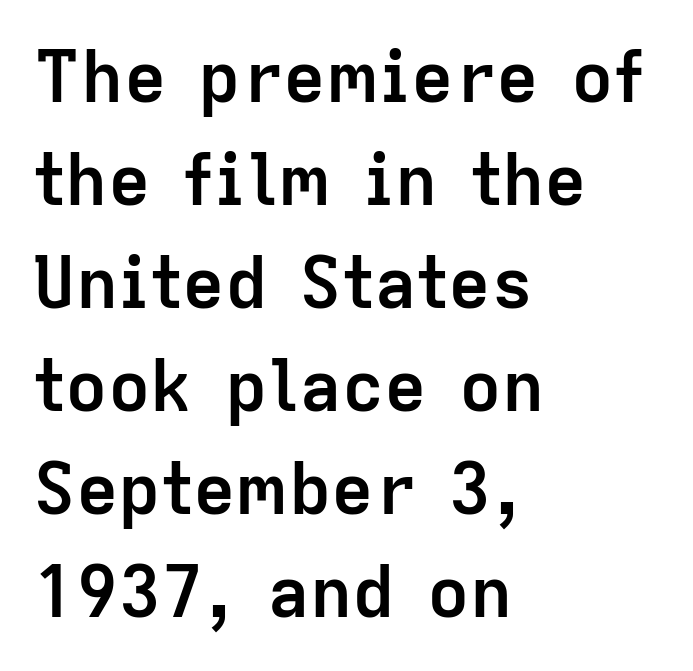
Q: Is the text bold? A: Yes.
Q: Is the text italic (slanted)? A: No, it is upright.
Q: Is the typeface a serif or a sans-serif typeface? A: Sans-serif.
Q: Is the text underlined? A: No.
Q: How is the paragraph aligned? A: Left-aligned.
Q: Is the spacing between letters normal or unusually wide? A: Normal.
Q: Is the spacing between lines tight, normal or loose? A: Normal.
Q: Width (condensed, normal, or wide)? A: Normal.
Q: Stroke contrast? A: Low.
Q: x-height? A: Medium.
Q: Monospaced? A: No.
